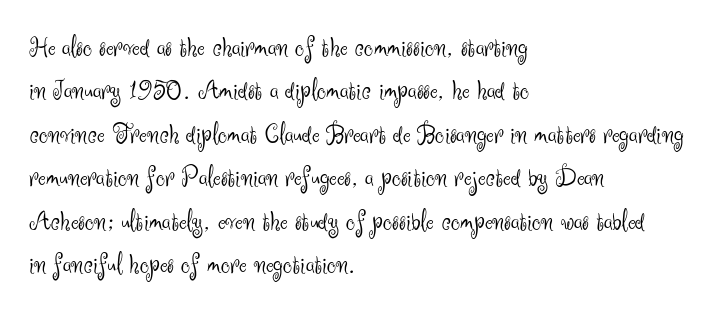
The letters stand upright; this is a roman face. Each line starts at the same left margin while the right side varies. What stands out about the letter spacing? Nothing — it is the standard amount. No heavy texture on the line: the type isn't bold. Reading down the column, the eye jumps a familiar distance to each next line. Here the designer chose a conventional face with non-uniform glyph widths.
